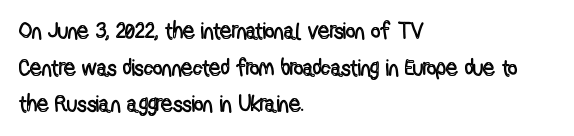
The image shows 23 px text type, upright; set left-aligned, normal line spacing (1.59x), normal letter spacing, not underlined.
